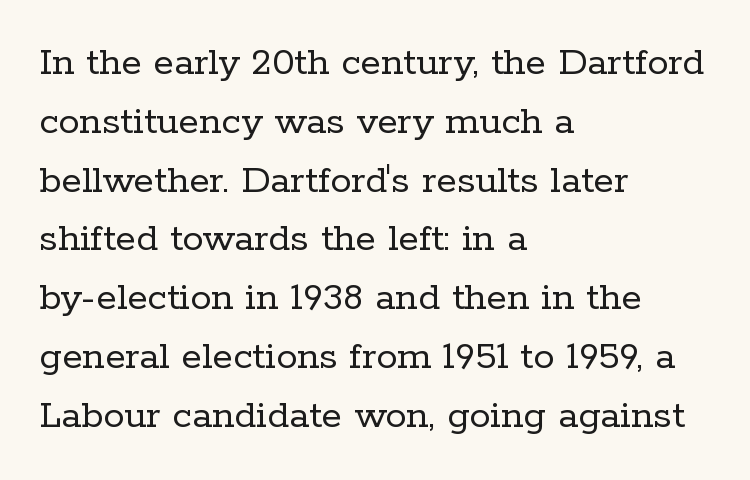
The image shows 42 px regular-weight serif type, upright; set left-aligned, normal line spacing (1.4x), normal letter spacing, not underlined; low stroke contrast and a medium x-height.
